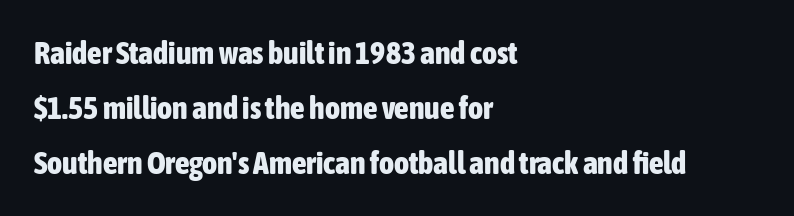
Notice how the stems are strictly vertical — no italics here. The font family rendered here belongs to the sans-serif group. Only glyphs here, with clear space below each row. Nobody touched the tracking dial on this one. Think of a printed novel: that variable character pitch is what you see here. Compared with a centered layout, this one pins lines to the left instead.
